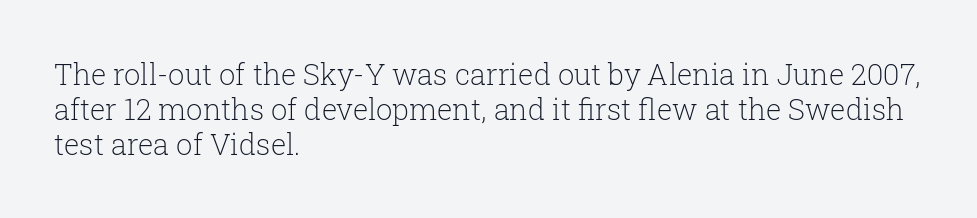
{"serif": "yes", "italic": "no", "bold": "no", "weight": "light", "width": "normal", "stroke_contrast": "low", "x_height": "medium", "monospaced": "no", "underline": "no", "align": "left", "line_spacing_ratio": 1.21, "letter_spacing": "normal", "letter_spacing_em": 0.0, "glyph_px": 29}
